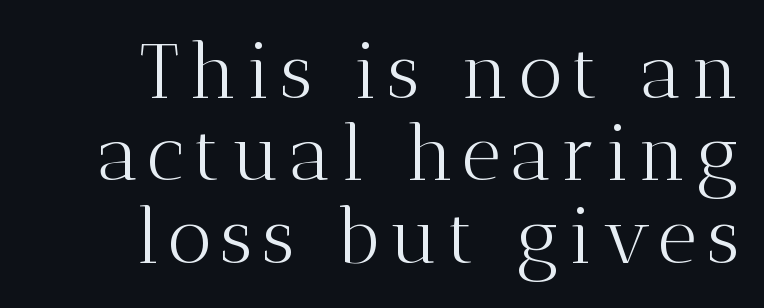
The image shows 77 px light serif type, upright; set right-aligned, tight line spacing (1.07x), not underlined; medium stroke contrast and a medium x-height.
